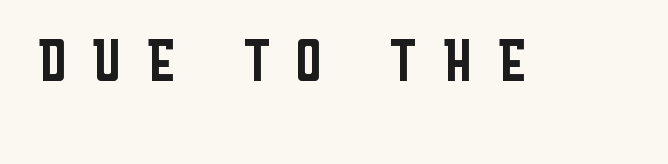
Q: Is the text bold? A: No.
Q: Is the text italic (slanted)? A: No, it is upright.
Q: Is the typeface a serif or a sans-serif typeface? A: Sans-serif.
Q: Is the text underlined? A: No.
Q: Is the spacing between letters normal or unusually wide? A: Unusually wide.
Q: Width (condensed, normal, or wide)? A: Condensed.
Q: Stroke contrast? A: Low.
Q: x-height? A: Large.
Q: Monospaced? A: No.
